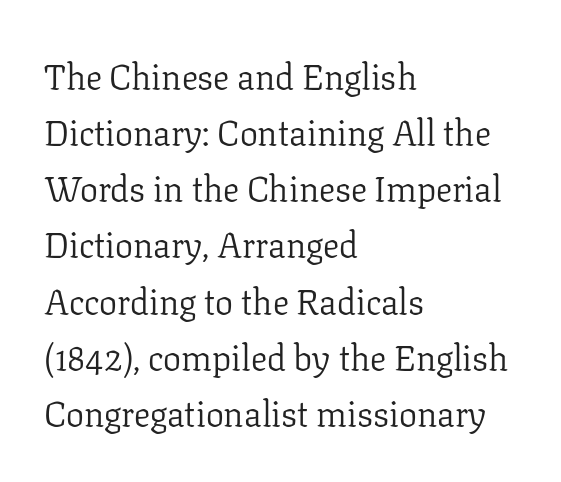
The image shows 36 px light serif type, upright; set left-aligned, normal line spacing (1.56x), normal letter spacing, not underlined; low stroke contrast and a medium x-height.
